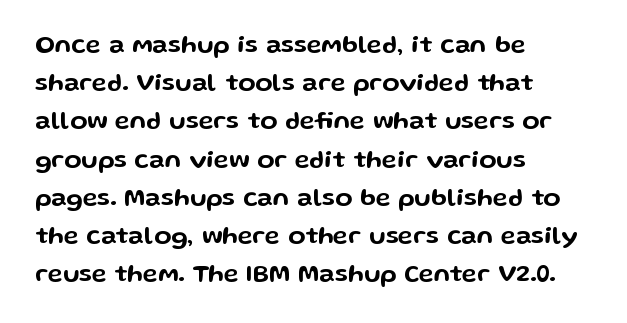
Q: Is the text italic (slanted)? A: No, it is upright.
Q: Is the text underlined? A: No.
Q: How is the paragraph aligned? A: Left-aligned.
Q: Is the spacing between letters normal or unusually wide? A: Normal.
Q: Is the spacing between lines tight, normal or loose? A: Normal.
